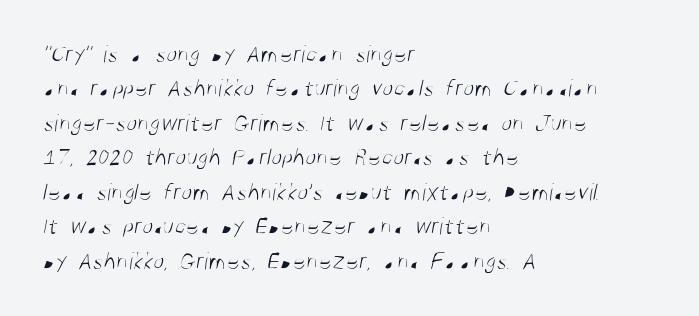
Q: Is the text bold? A: No.
Q: Is the text underlined? A: No.
Q: How is the paragraph aligned? A: Left-aligned.
Q: Is the spacing between letters normal or unusually wide? A: Normal.
Q: Is the spacing between lines tight, normal or loose? A: Normal.
